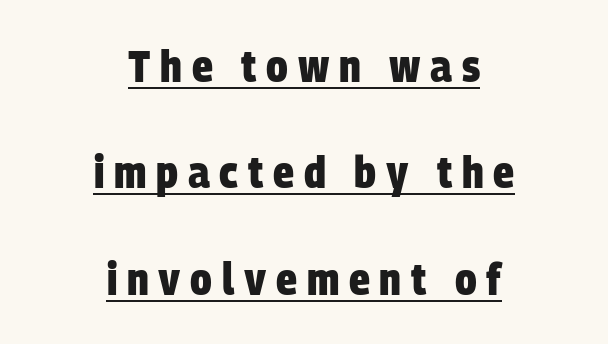
{"serif": "no", "bold": "yes", "weight": "heavy", "width": "condensed", "stroke_contrast": "low", "x_height": "large", "monospaced": "no", "underline": "yes", "align": "center", "line_spacing": "loose", "line_spacing_ratio": 2.42, "letter_spacing": "wide", "letter_spacing_em": 0.22, "glyph_px": 44}
